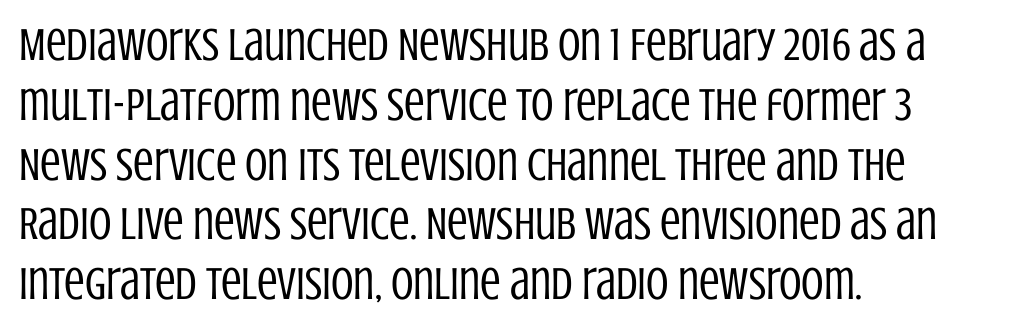
The image shows 46 px regular-weight, condensed sans-serif type, upright; set left-aligned, normal line spacing (1.3x), normal letter spacing, not underlined; low stroke contrast and a large x-height.
